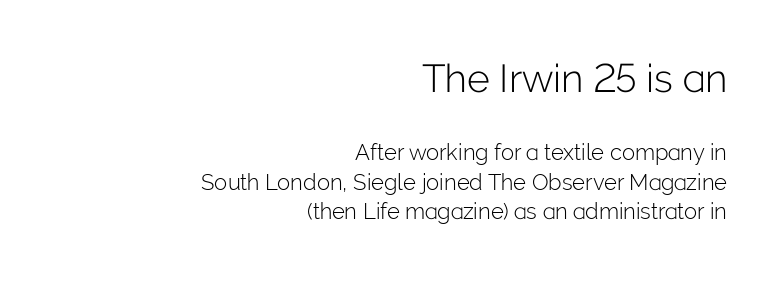
{"serif": "no", "italic": "no", "bold": "no", "weight": "light", "width": "normal", "stroke_contrast": "low", "x_height": "medium", "monospaced": "no", "underline": "no", "align": "right", "line_spacing": "normal", "line_spacing_ratio": 1.35, "letter_spacing": "normal", "letter_spacing_em": 0.0, "larger_block": "first", "size_ratio": 1.77, "glyph_px": 39}
